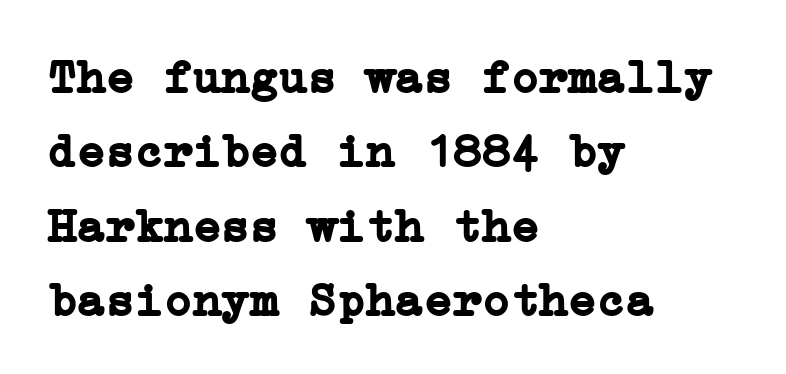
{"serif": "yes", "italic": "no", "bold": "yes", "weight": "semibold", "width": "normal", "stroke_contrast": "low", "x_height": "medium", "underline": "no", "align": "left", "line_spacing": "normal", "line_spacing_ratio": 1.55, "letter_spacing": "normal", "letter_spacing_em": 0.0, "glyph_px": 48}
